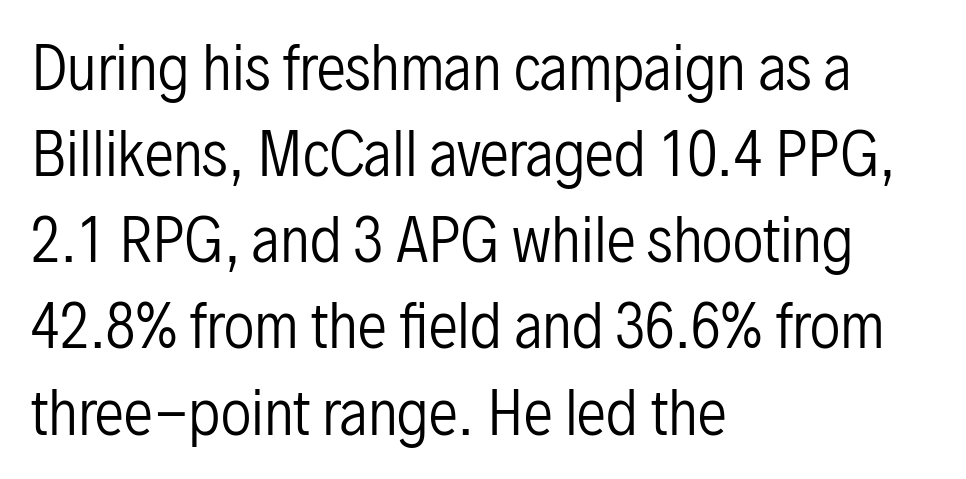
The passage shown is typed in a proportional face where columns would drift. A bare baseline throughout the passage. Alignment: flush left. These lines are composed in type without serifs. Rendered with straight, roman letterforms. Vertical stems look standard width or narrower in stroke.
